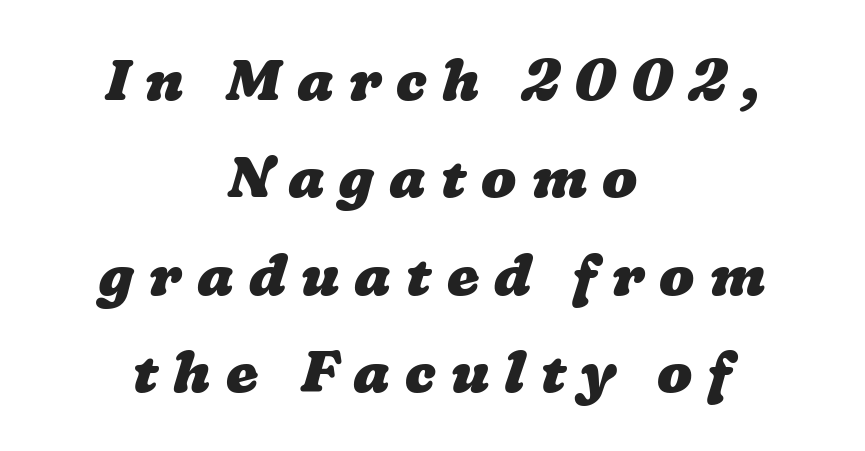
The image shows 58 px heavy, wide type; set centered, normal line spacing (1.68x), unusually wide letter spacing (+0.26 em), not underlined; low stroke contrast and a medium x-height.
